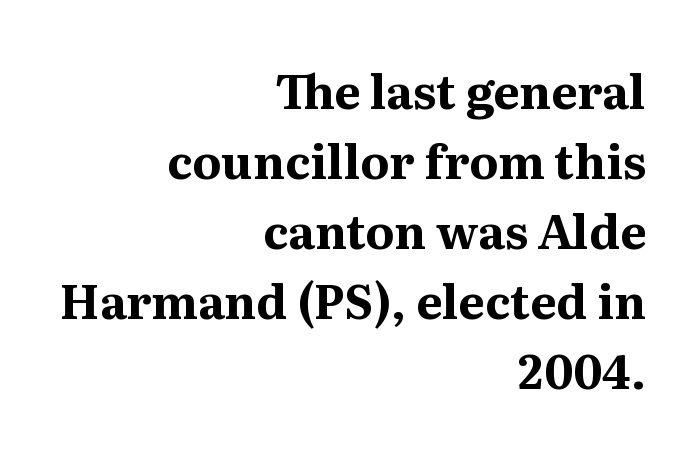
{"serif": "yes", "italic": "no", "bold": "yes", "weight": "bold", "width": "normal", "stroke_contrast": "medium", "x_height": "medium", "monospaced": "no", "underline": "no", "align": "right", "line_spacing": "normal", "line_spacing_ratio": 1.49, "letter_spacing": "normal", "letter_spacing_em": 0.0, "glyph_px": 47}
